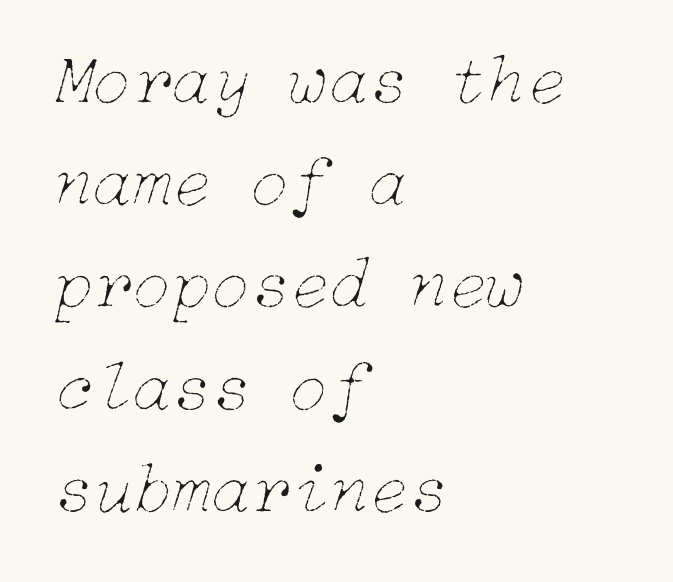
Q: Is the text bold? A: No.
Q: Is the text italic (slanted)? A: Yes, it leans right by about 15 degrees.
Q: Is the text underlined? A: No.
Q: How is the paragraph aligned? A: Left-aligned.
Q: Is the spacing between letters normal or unusually wide? A: Normal.
Q: Is the spacing between lines tight, normal or loose? A: Normal.
Q: Width (condensed, normal, or wide)? A: Normal.
Q: Stroke contrast? A: Low.
Q: x-height? A: Medium.
